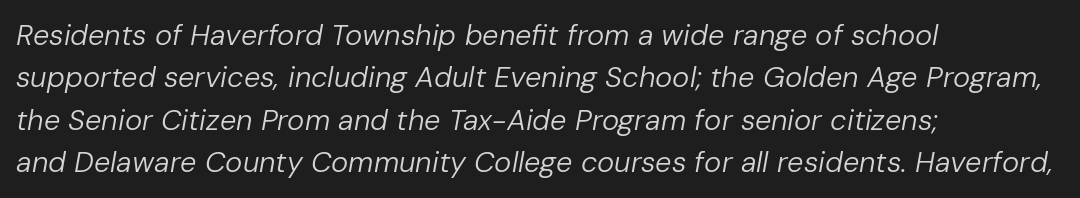
The image shows 29 px regular-weight type, italic (leaning right); set left-aligned, normal line spacing (1.46x), normal letter spacing, not underlined; low stroke contrast and a medium x-height.
